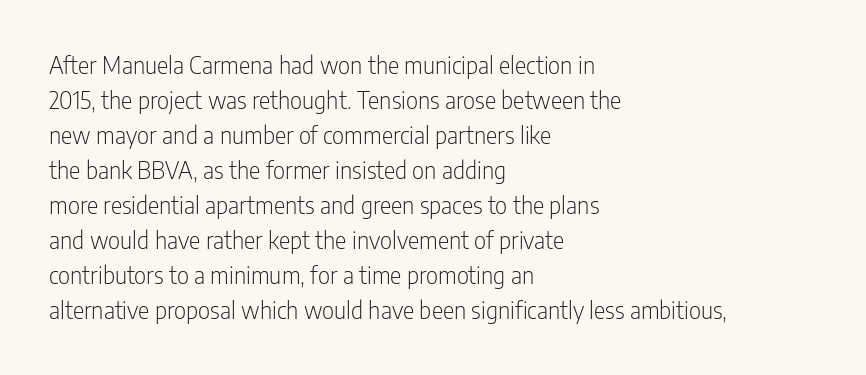
{"italic": "no", "bold": "no", "underline": "no", "align": "left", "line_spacing": "normal", "line_spacing_ratio": 1.46, "letter_spacing": "normal", "letter_spacing_em": 0.0, "glyph_px": 24}
